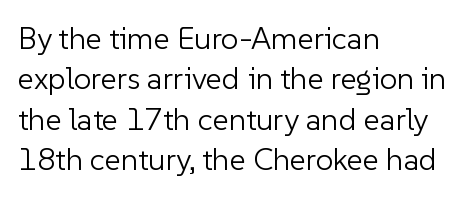
{"serif": "no", "italic": "no", "bold": "no", "weight": "light", "width": "normal", "stroke_contrast": "low", "x_height": "medium", "monospaced": "no", "underline": "no", "align": "left", "line_spacing": "normal", "line_spacing_ratio": 1.3, "letter_spacing": "normal", "letter_spacing_em": 0.0, "glyph_px": 31}
